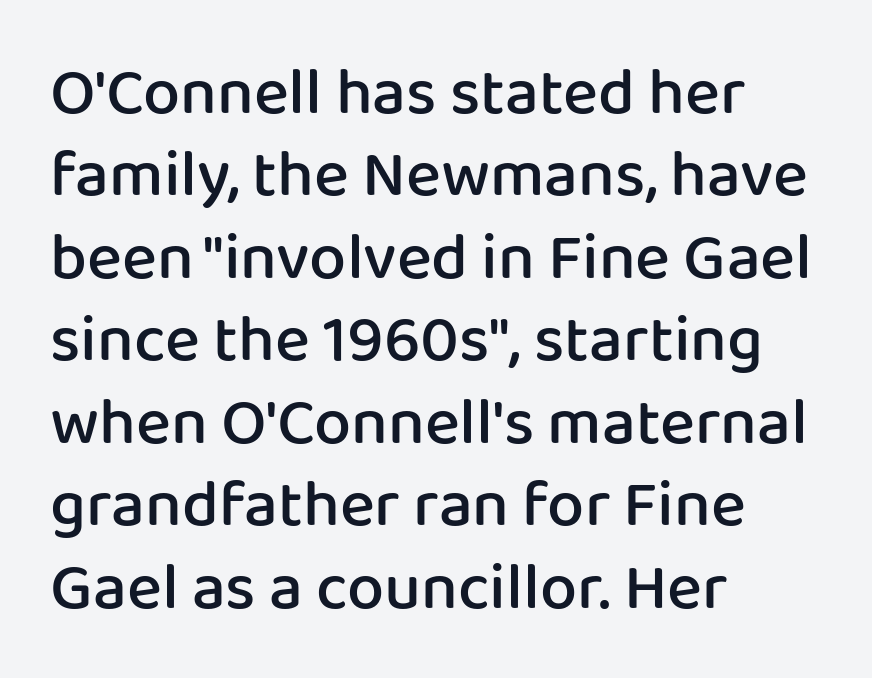
The image shows 66 px semibold sans-serif type, upright; set left-aligned, normal line spacing (1.25x), normal letter spacing, not underlined; low stroke contrast and a medium x-height.
